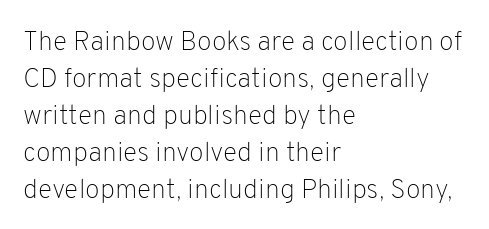
Q: Is the text bold? A: No.
Q: Is the text italic (slanted)? A: No, it is upright.
Q: Is the text underlined? A: No.
Q: How is the paragraph aligned? A: Left-aligned.
Q: Is the spacing between letters normal or unusually wide? A: Normal.
Q: Is the spacing between lines tight, normal or loose? A: Normal.
